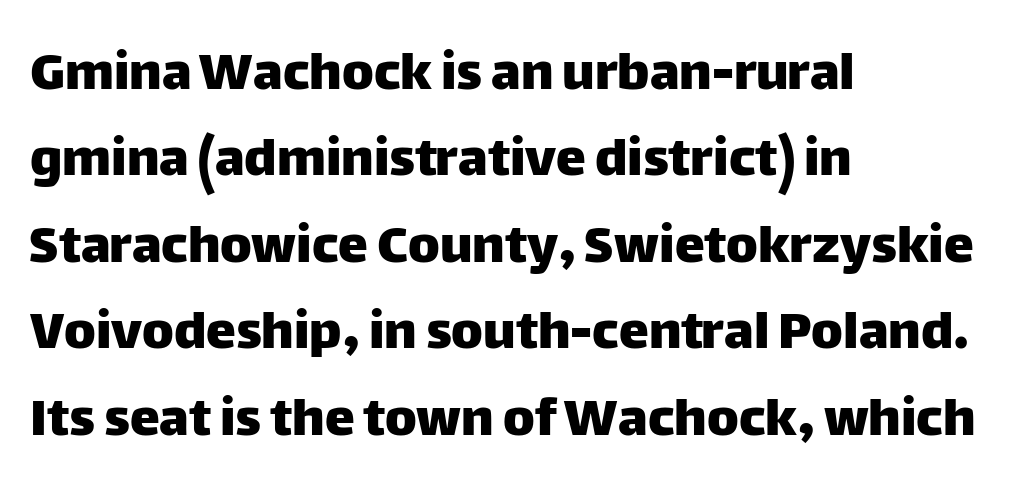
{"serif": "no", "italic": "no", "width": "normal", "stroke_contrast": "low", "x_height": "large", "monospaced": "no", "underline": "no", "align": "left", "line_spacing": "normal", "line_spacing_ratio": 1.44, "letter_spacing": "normal", "letter_spacing_em": 0.0, "glyph_px": 60}
